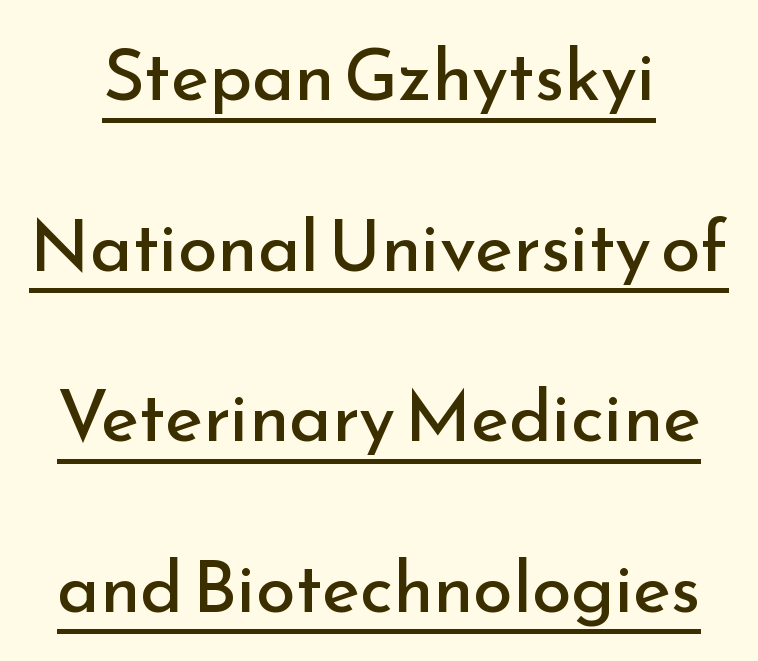
{"serif": "no", "italic": "no", "bold": "no", "weight": "regular", "width": "normal", "stroke_contrast": "low", "x_height": "small", "monospaced": "no", "underline": "yes", "line_spacing": "loose", "line_spacing_ratio": 2.37, "letter_spacing": "normal", "letter_spacing_em": 0.0, "glyph_px": 72}
